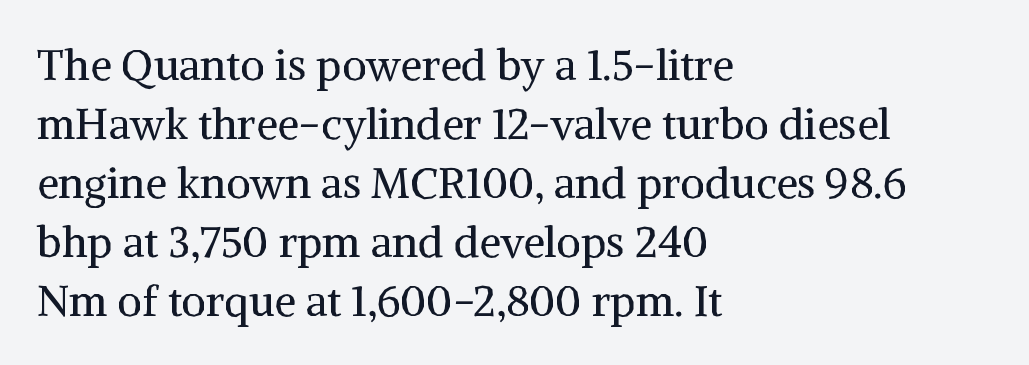
Spacing verdict: proportional, widths tailored to each character. The face looks like a standard text weight, possibly lighter. Caption: multi-line text, flush left, ragged right. This rendering leaves character spacing at its baseline value.
